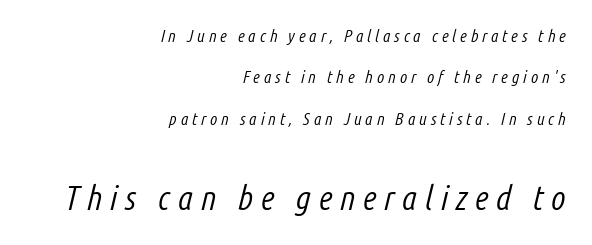
Q: Is the text bold? A: No.
Q: Is the text italic (slanted)? A: Yes, it leans right by about 14 degrees.
Q: Is the text underlined? A: No.
Q: How is the paragraph aligned? A: Right-aligned.
Q: Is the spacing between letters normal or unusually wide? A: Unusually wide.
Q: Is the spacing between lines tight, normal or loose? A: Loose.
Q: Which block of text is set in a larger size, the first (top) or the second (bottom)? A: The second (bottom) one.
Q: Width (condensed, normal, or wide)? A: Condensed.
Q: Stroke contrast? A: Low.
Q: x-height? A: Medium.
Q: Monospaced? A: No.
